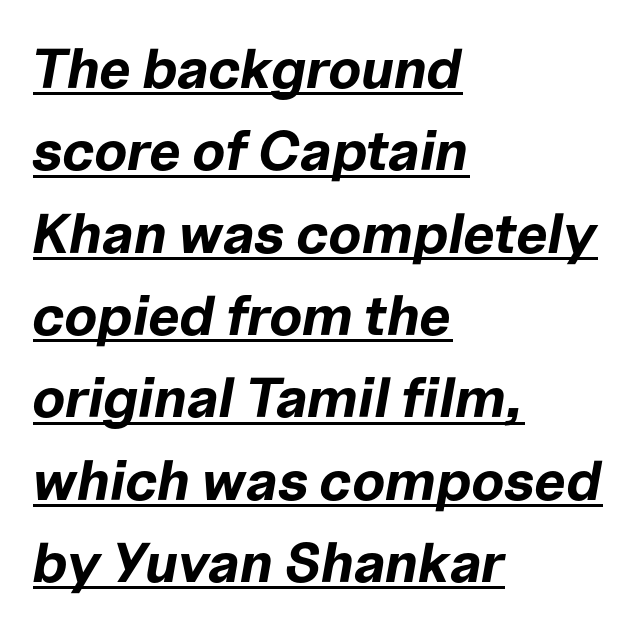
{"italic": "yes", "lean": "right", "slant_degrees": 10, "bold": "yes", "weight": "bold", "width": "normal", "stroke_contrast": "low", "x_height": "medium", "monospaced": "no", "underline": "yes", "align": "left", "line_spacing": "normal", "line_spacing_ratio": 1.47, "letter_spacing": "normal", "letter_spacing_em": 0.0, "glyph_px": 56}
